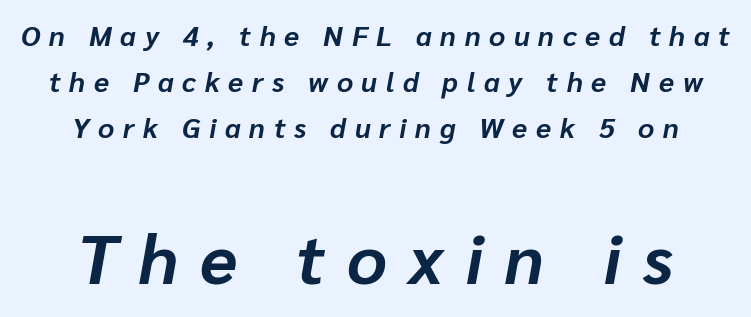
Q: Is the text bold? A: Yes.
Q: Is the text italic (slanted)? A: Yes, it leans right by about 10 degrees.
Q: Is the text underlined? A: No.
Q: How is the paragraph aligned? A: Centered.
Q: Is the spacing between letters normal or unusually wide? A: Unusually wide.
Q: Is the spacing between lines tight, normal or loose? A: Normal.
Q: Which block of text is set in a larger size, the first (top) or the second (bottom)? A: The second (bottom) one.
Q: Width (condensed, normal, or wide)? A: Normal.
Q: Stroke contrast? A: Low.
Q: x-height? A: Medium.
Q: Monospaced? A: No.
